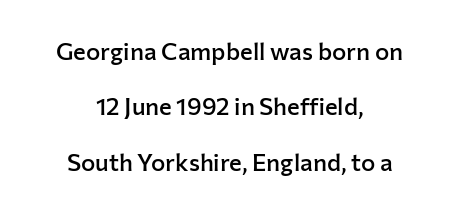
Q: Is the text bold? A: Semi-bold.
Q: Is the text italic (slanted)? A: No, it is upright.
Q: Is the text underlined? A: No.
Q: How is the paragraph aligned? A: Centered.
Q: Is the spacing between letters normal or unusually wide? A: Normal.
Q: Is the spacing between lines tight, normal or loose? A: Loose.
